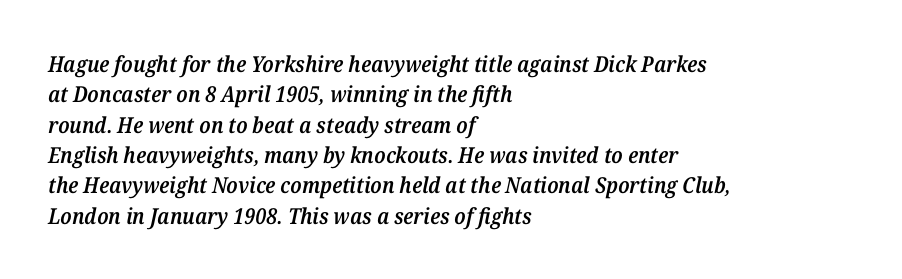
{"italic": "yes", "lean": "right", "slant_degrees": 12, "bold": "semi", "underline": "no", "align": "left", "line_spacing": "normal", "line_spacing_ratio": 1.38, "letter_spacing": "normal", "letter_spacing_em": 0.0, "glyph_px": 22}
